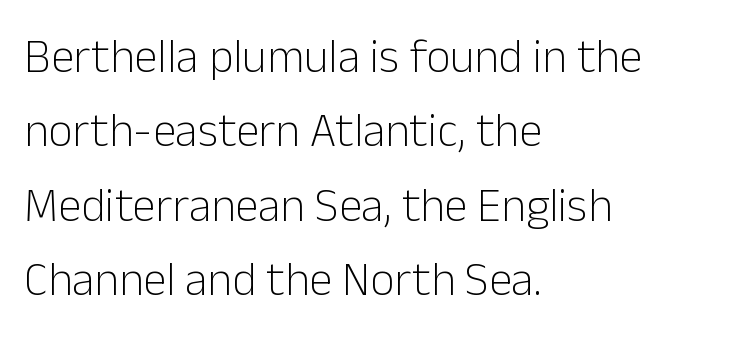
The font family rendered here belongs to the sans-serif group. Counters stay open thanks to moderate or lighter strokes. The typography opts for an upright posture over an oblique one. Spacing verdict: proportional, widths tailored to each character.
